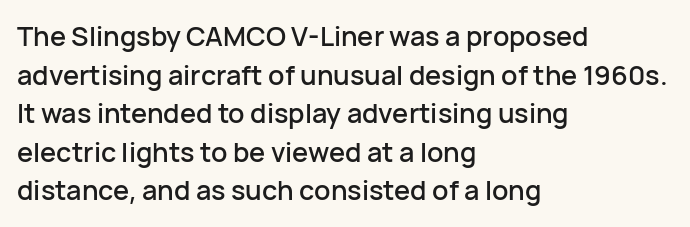
Q: Is the text italic (slanted)? A: No, it is upright.
Q: Is the text underlined? A: No.
Q: How is the paragraph aligned? A: Left-aligned.
Q: Is the spacing between letters normal or unusually wide? A: Normal.
Q: Is the spacing between lines tight, normal or loose? A: Normal.
